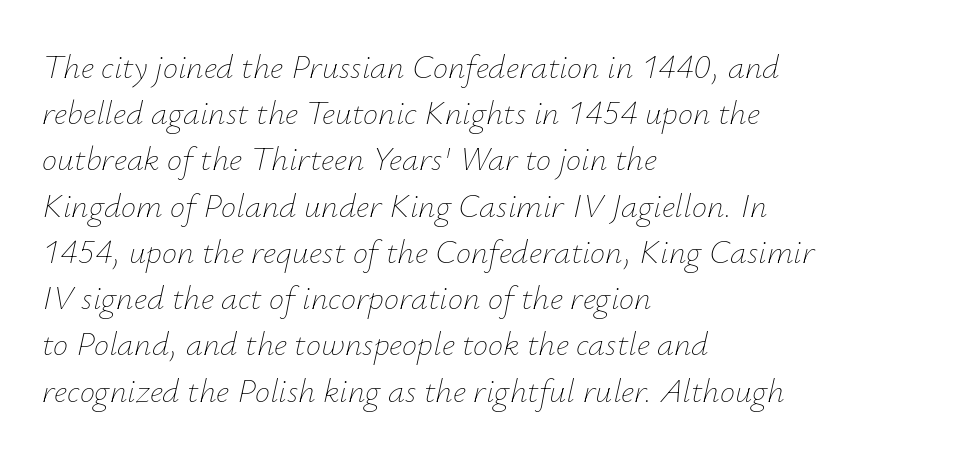
{"italic": "yes", "lean": "right", "slant_degrees": 12, "bold": "no", "weight": "thin", "width": "normal", "stroke_contrast": "low", "x_height": "small", "monospaced": "no", "underline": "no", "align": "left", "line_spacing": "normal", "line_spacing_ratio": 1.36, "letter_spacing": "normal", "letter_spacing_em": 0.0, "glyph_px": 34}
